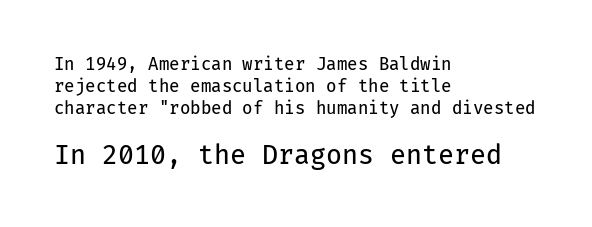
Q: Is the text bold? A: No.
Q: Is the text italic (slanted)? A: No, it is upright.
Q: Is the text underlined? A: No.
Q: How is the paragraph aligned? A: Left-aligned.
Q: Is the spacing between letters normal or unusually wide? A: Normal.
Q: Is the spacing between lines tight, normal or loose? A: Normal.
Q: Which block of text is set in a larger size, the first (top) or the second (bottom)? A: The second (bottom) one.
